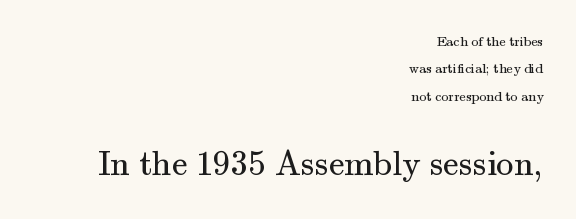
Q: Is the text bold? A: No.
Q: Is the text italic (slanted)? A: No, it is upright.
Q: Is the typeface a serif or a sans-serif typeface? A: Serif.
Q: Is the text underlined? A: No.
Q: How is the paragraph aligned? A: Right-aligned.
Q: Is the spacing between letters normal or unusually wide? A: Normal.
Q: Is the spacing between lines tight, normal or loose? A: Loose.
Q: Which block of text is set in a larger size, the first (top) or the second (bottom)? A: The second (bottom) one.
Q: Width (condensed, normal, or wide)? A: Normal.
Q: Stroke contrast? A: Medium.
Q: x-height? A: Small.
Q: Monospaced? A: No.
